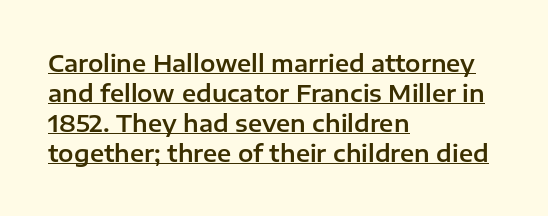
Every word sits above its own underline. Designer's note — italics off, roman on. The tracking reads as untouched default to a designer's eye. Line spacing here is normal.
